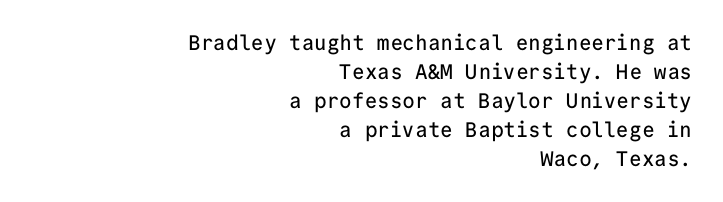
Q: Is the text italic (slanted)? A: No, it is upright.
Q: Is the text underlined? A: No.
Q: How is the paragraph aligned? A: Right-aligned.
Q: Is the spacing between letters normal or unusually wide? A: Normal.
Q: Is the spacing between lines tight, normal or loose? A: Normal.
